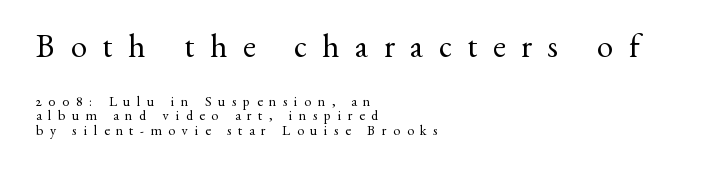
{"serif": "yes", "italic": "no", "bold": "no", "weight": "regular", "width": "normal", "stroke_contrast": "medium", "x_height": "small", "monospaced": "no", "underline": "no", "align": "left", "line_spacing": "tight", "line_spacing_ratio": 1.04, "letter_spacing": "wide", "letter_spacing_em": 0.47, "larger_block": "first", "size_ratio": 2.36, "glyph_px": 33}
